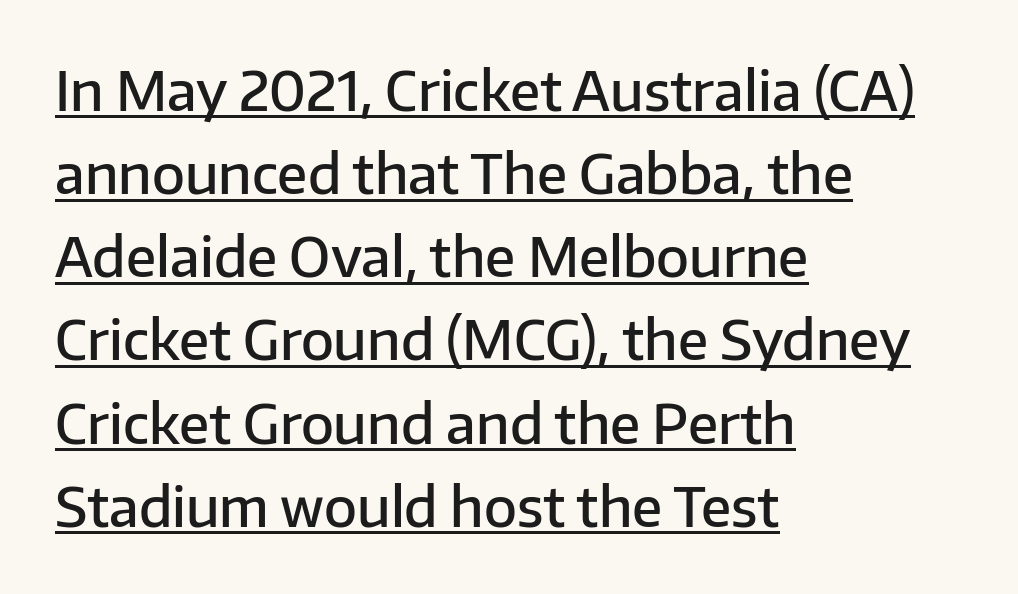
Typographically, this falls in the sans-serif category. Every row of glyphs begins at an identical x-position on the left. This sample carries an underscore along the baseline area. Note the varied advance widths — an 'i' is clearly narrower than an 'm'.
